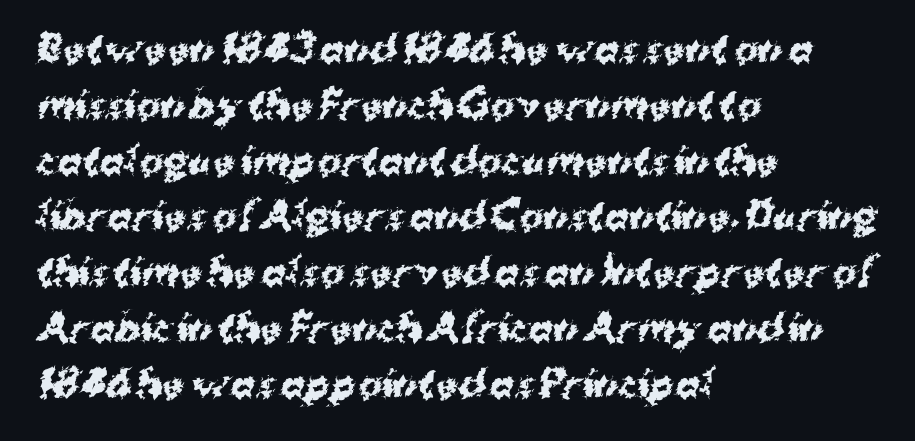
The image shows 36 px bold sans-serif type; set left-aligned, normal line spacing (1.55x), normal letter spacing, not underlined; medium stroke contrast and a medium x-height.
